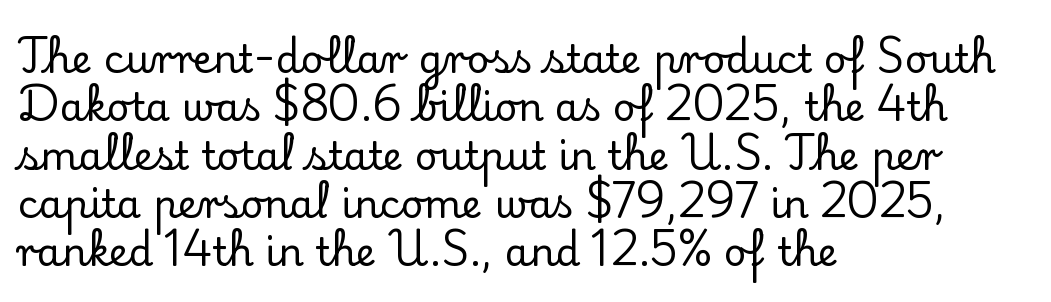
Q: Is the text italic (slanted)? A: No, it is upright.
Q: Is the typeface a serif or a sans-serif typeface? A: Serif.
Q: Is the text underlined? A: No.
Q: How is the paragraph aligned? A: Left-aligned.
Q: Is the spacing between letters normal or unusually wide? A: Normal.
Q: Width (condensed, normal, or wide)? A: Normal.
Q: Stroke contrast? A: Low.
Q: x-height? A: Small.
Q: Monospaced? A: No.
